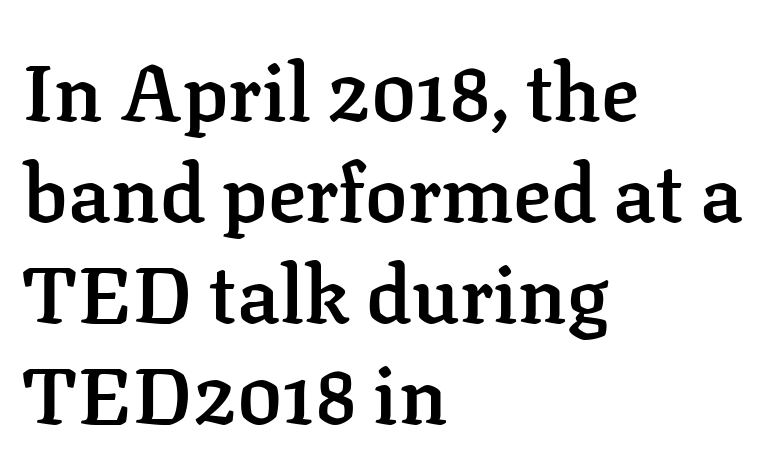
The image shows 79 px semibold serif type, upright; set left-aligned, normal line spacing (1.28x), normal letter spacing, not underlined; low stroke contrast and a medium x-height.
